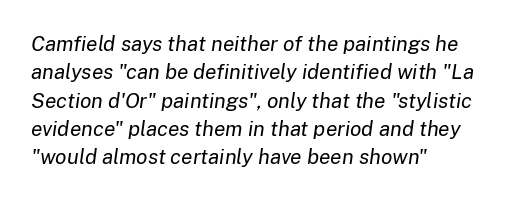
Q: Is the text bold? A: No.
Q: Is the text italic (slanted)? A: Yes, it leans right by about 8 degrees.
Q: Is the text underlined? A: No.
Q: How is the paragraph aligned? A: Left-aligned.
Q: Is the spacing between letters normal or unusually wide? A: Normal.
Q: Is the spacing between lines tight, normal or loose? A: Normal.
